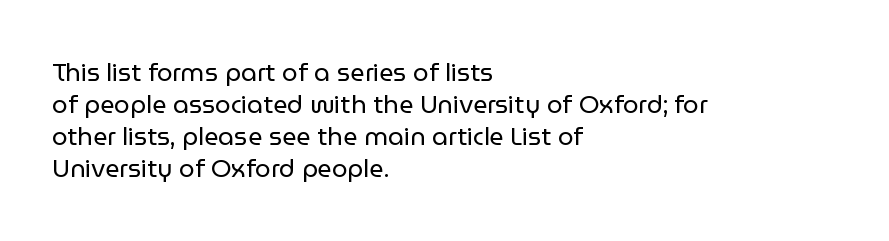
Q: Is the text bold? A: No.
Q: Is the text italic (slanted)? A: No, it is upright.
Q: Is the text underlined? A: No.
Q: How is the paragraph aligned? A: Left-aligned.
Q: Is the spacing between letters normal or unusually wide? A: Normal.
Q: Is the spacing between lines tight, normal or loose? A: Normal.
